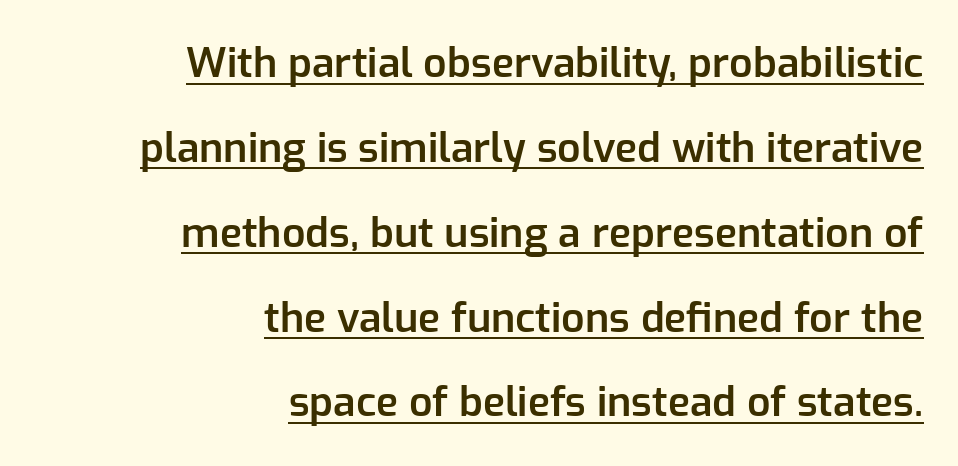
{"serif": "no", "italic": "no", "bold": "semi", "weight": "semibold", "width": "normal", "stroke_contrast": "low", "x_height": "medium", "monospaced": "no", "underline": "yes", "align": "right", "line_spacing": "loose", "line_spacing_ratio": 2.07, "letter_spacing": "normal", "letter_spacing_em": 0.0, "glyph_px": 41}
